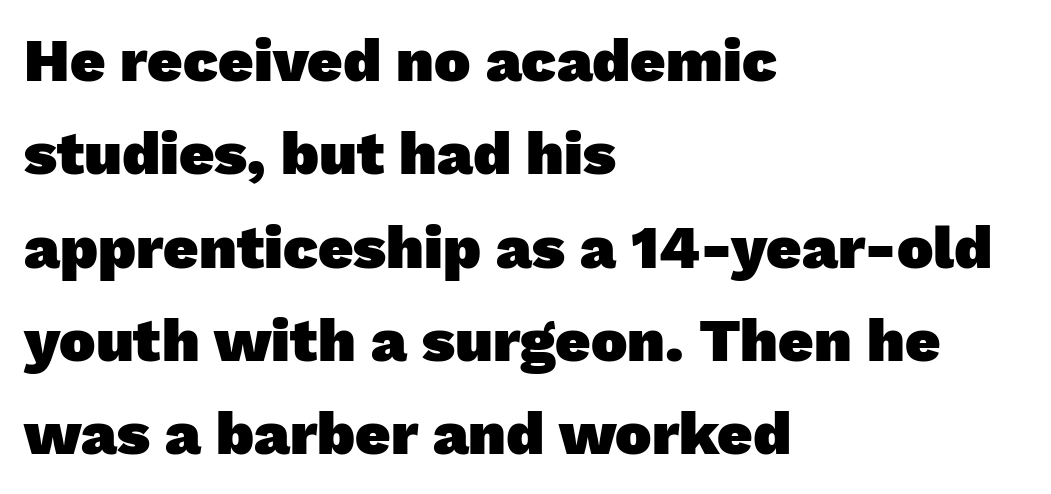
Q: Is the text bold? A: Yes.
Q: Is the typeface a serif or a sans-serif typeface? A: Sans-serif.
Q: Is the text underlined? A: No.
Q: How is the paragraph aligned? A: Left-aligned.
Q: Is the spacing between letters normal or unusually wide? A: Normal.
Q: Is the spacing between lines tight, normal or loose? A: Normal.
Q: Width (condensed, normal, or wide)? A: Normal.
Q: Stroke contrast? A: Low.
Q: x-height? A: Medium.
Q: Monospaced? A: No.
